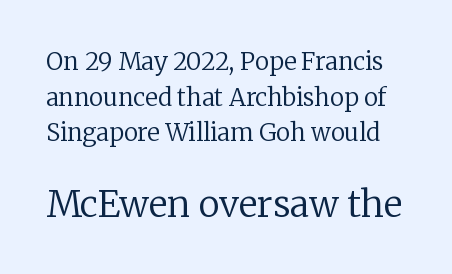
Q: Is the text bold? A: No.
Q: Is the text italic (slanted)? A: No, it is upright.
Q: Is the typeface a serif or a sans-serif typeface? A: Serif.
Q: Is the text underlined? A: No.
Q: Is the spacing between letters normal or unusually wide? A: Normal.
Q: Is the spacing between lines tight, normal or loose? A: Normal.
Q: Which block of text is set in a larger size, the first (top) or the second (bottom)? A: The second (bottom) one.
Q: Width (condensed, normal, or wide)? A: Normal.
Q: Stroke contrast? A: Low.
Q: x-height? A: Medium.
Q: Monospaced? A: No.
